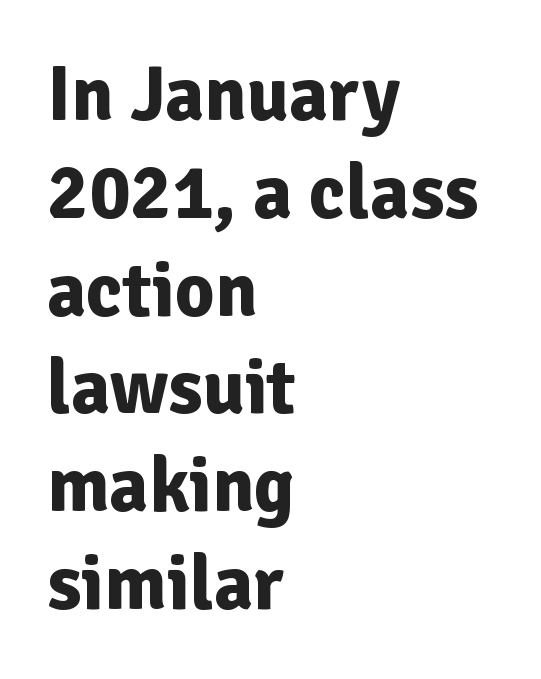
{"serif": "no", "italic": "no", "bold": "yes", "weight": "bold", "width": "normal", "stroke_contrast": "low", "x_height": "medium", "monospaced": "no", "underline": "no", "align": "left", "line_spacing": "normal", "line_spacing_ratio": 1.27, "letter_spacing": "normal", "letter_spacing_em": 0.0, "glyph_px": 77}
